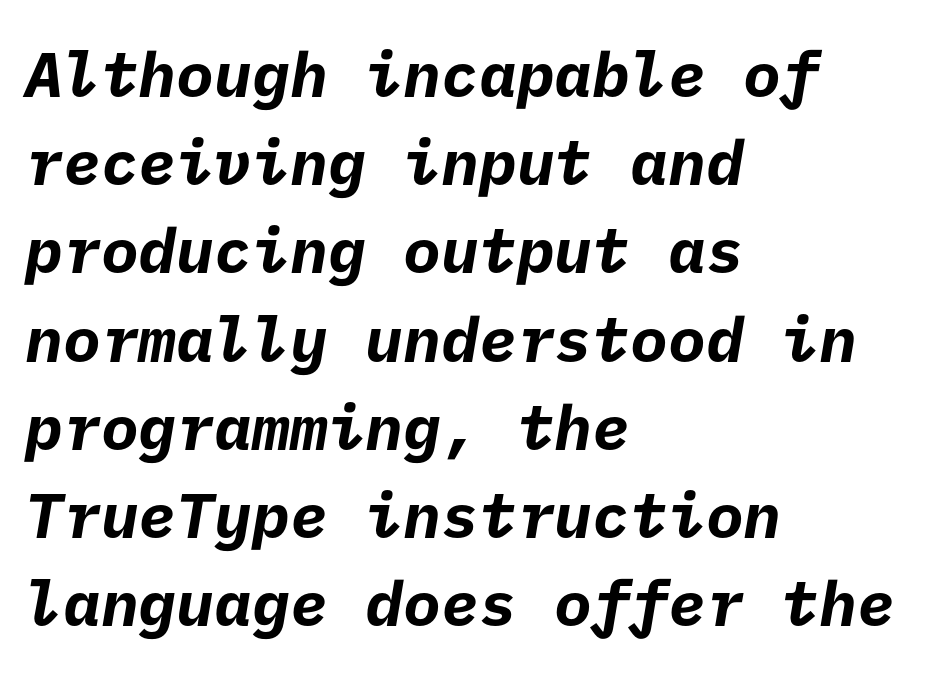
Q: Is the text bold? A: Yes.
Q: Is the typeface a serif or a sans-serif typeface? A: Sans-serif.
Q: Is the text underlined? A: No.
Q: How is the paragraph aligned? A: Left-aligned.
Q: Is the spacing between letters normal or unusually wide? A: Normal.
Q: Is the spacing between lines tight, normal or loose? A: Normal.
Q: Width (condensed, normal, or wide)? A: Normal.
Q: Stroke contrast? A: Low.
Q: x-height? A: Medium.
